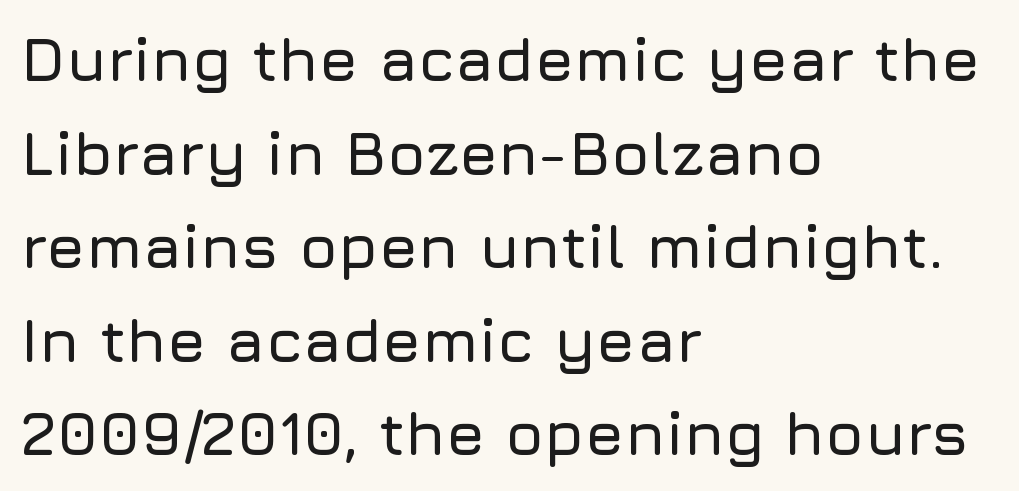
Letterform terminals end flat and unadorned throughout the passage. No italicization has been applied; the sample stays upright. Vertical spacing — default. Horizontal alignment here is leftward, the default for most running prose. Just letters on the line, the space beneath them empty. The face used here is proportionally spaced, like ordinary book or web type.
